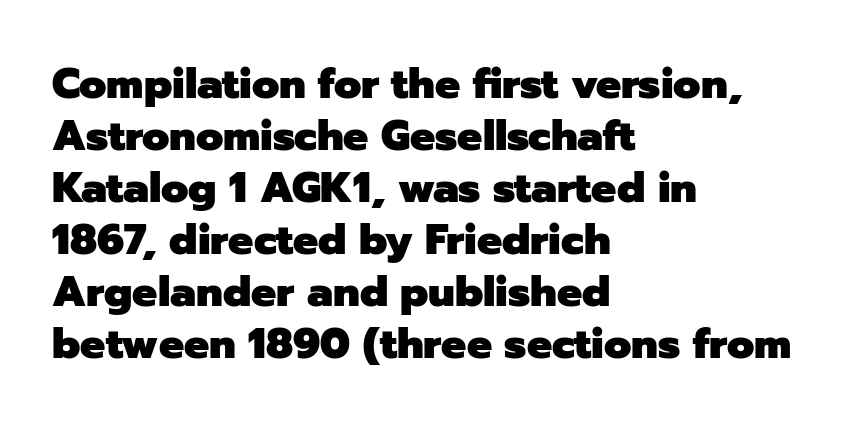
{"serif": "no", "italic": "no", "bold": "yes", "weight": "heavy", "width": "normal", "stroke_contrast": "low", "x_height": "medium", "monospaced": "no", "underline": "no", "align": "left", "line_spacing_ratio": 1.24, "letter_spacing": "normal", "letter_spacing_em": 0.0, "glyph_px": 42}
